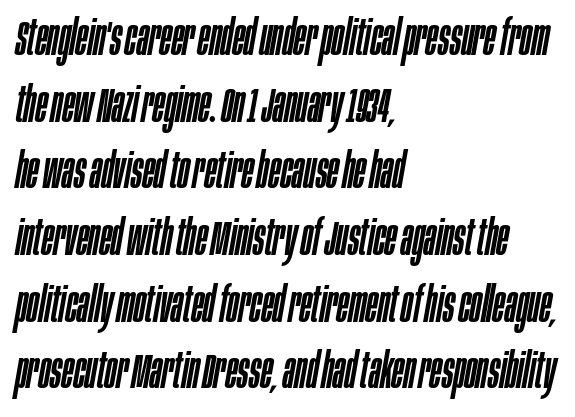
The image shows 49 px condensed type, italic (leaning right); set left-aligned, normal line spacing (1.36x), normal letter spacing, not underlined; low stroke contrast and a large x-height.
